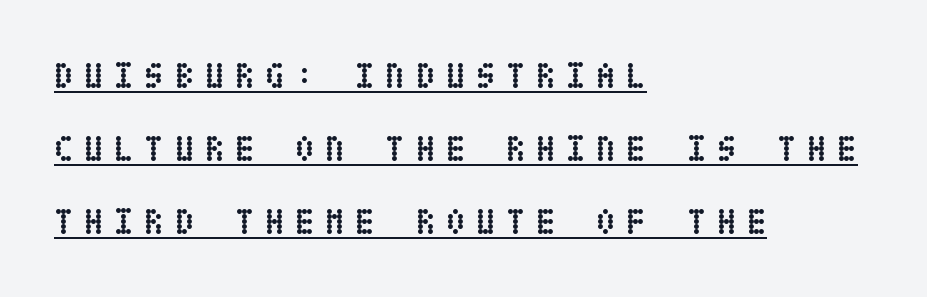
Students, this is bold: see how much ink each stroke carries. The rendering anchors every line to the left-hand side. The tracking reads as deliberately expanded to a designer's eye. A typesetter would call this leading open, well beyond the default. These characters rest on top of a visible drawn line. The font's upright variant was chosen for this text.
